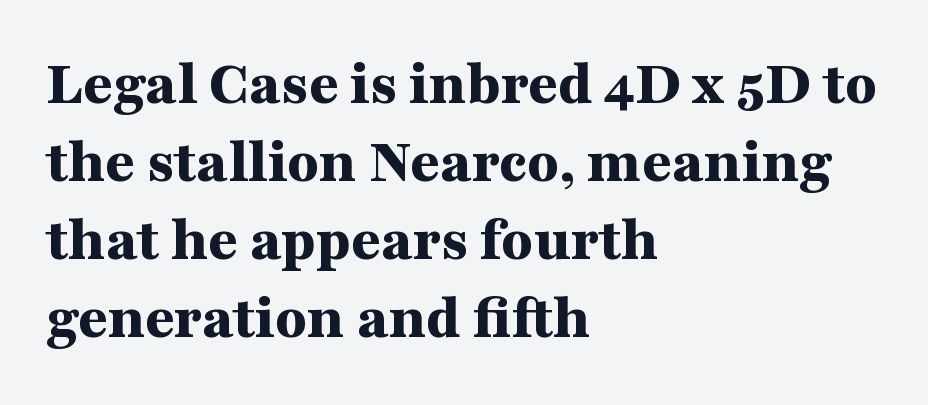
The image shows 64 px bold, wide serif type, upright; set left-aligned, line spacing 1.22x, normal letter spacing, not underlined; medium stroke contrast and a medium x-height.
